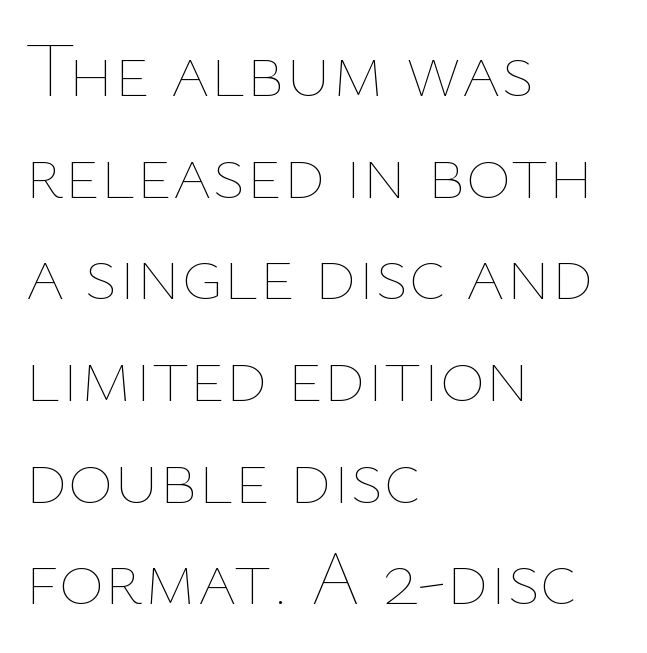
Q: Is the text bold? A: No.
Q: Is the text italic (slanted)? A: No, it is upright.
Q: Is the text underlined? A: No.
Q: How is the paragraph aligned? A: Left-aligned.
Q: Is the spacing between letters normal or unusually wide? A: Normal.
Q: Is the spacing between lines tight, normal or loose? A: Normal.
Q: Width (condensed, normal, or wide)? A: Normal.
Q: Stroke contrast? A: Low.
Q: x-height? A: Medium.
Q: Monospaced? A: No.
